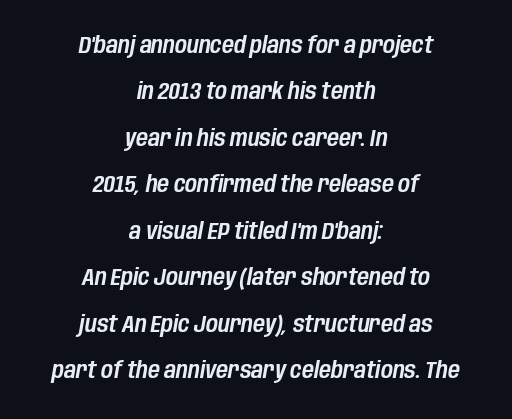
Q: Is the text italic (slanted)? A: Yes, it leans right by about 10 degrees.
Q: Is the text underlined? A: No.
Q: How is the paragraph aligned? A: Centered.
Q: Is the spacing between letters normal or unusually wide? A: Normal.
Q: Is the spacing between lines tight, normal or loose? A: Loose.
